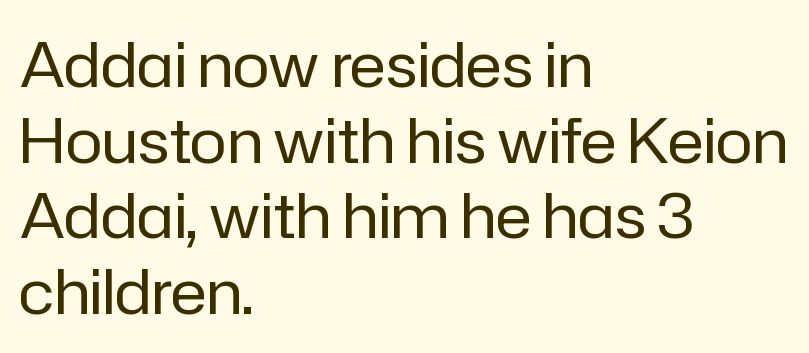
The image shows 62 px regular-weight sans-serif type, upright; set left-aligned, line spacing 1.22x, normal letter spacing, not underlined; low stroke contrast and a medium x-height.
